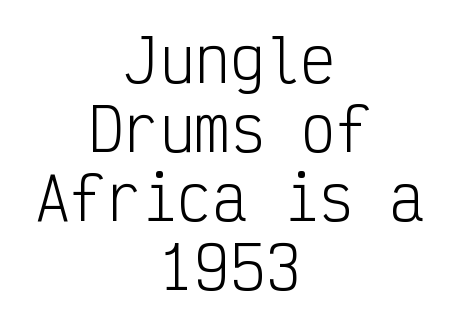
Q: Is the text bold? A: No.
Q: Is the text italic (slanted)? A: No, it is upright.
Q: Is the typeface a serif or a sans-serif typeface? A: Sans-serif.
Q: Is the text underlined? A: No.
Q: How is the paragraph aligned? A: Centered.
Q: Is the spacing between letters normal or unusually wide? A: Normal.
Q: Width (condensed, normal, or wide)? A: Condensed.
Q: Stroke contrast? A: Low.
Q: x-height? A: Medium.
Q: Monospaced? A: Yes.
